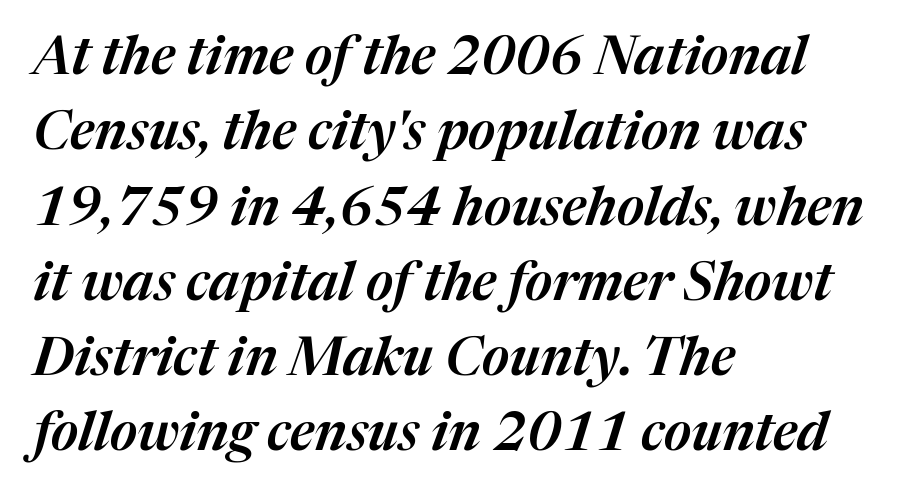
Q: Is the text italic (slanted)? A: Yes, it leans right by about 17 degrees.
Q: Is the text underlined? A: No.
Q: How is the paragraph aligned? A: Left-aligned.
Q: Is the spacing between letters normal or unusually wide? A: Normal.
Q: Is the spacing between lines tight, normal or loose? A: Normal.
Q: Width (condensed, normal, or wide)? A: Normal.
Q: Stroke contrast? A: Medium.
Q: x-height? A: Medium.
Q: Monospaced? A: No.
